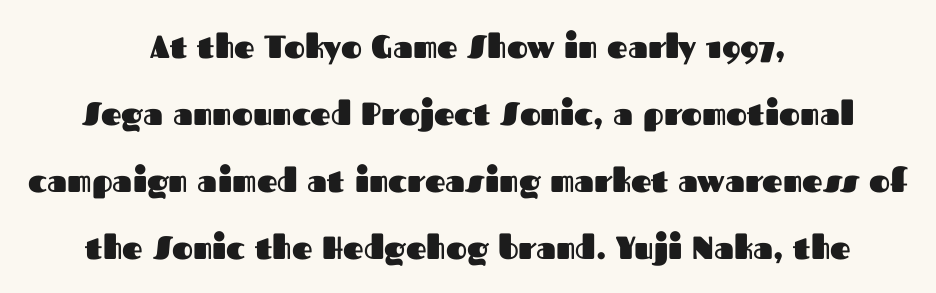
The image shows 32 px heavy sans-serif type, upright; set centered, loose line spacing (2.09x), normal letter spacing, not underlined; medium stroke contrast and a medium x-height.
